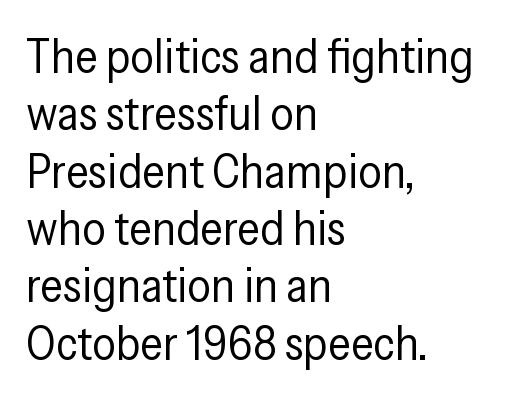
Q: Is the text bold? A: No.
Q: Is the text italic (slanted)? A: No, it is upright.
Q: Is the typeface a serif or a sans-serif typeface? A: Sans-serif.
Q: Is the text underlined? A: No.
Q: How is the paragraph aligned? A: Left-aligned.
Q: Is the spacing between letters normal or unusually wide? A: Normal.
Q: Width (condensed, normal, or wide)? A: Condensed.
Q: Stroke contrast? A: Low.
Q: x-height? A: Medium.
Q: Monospaced? A: No.
